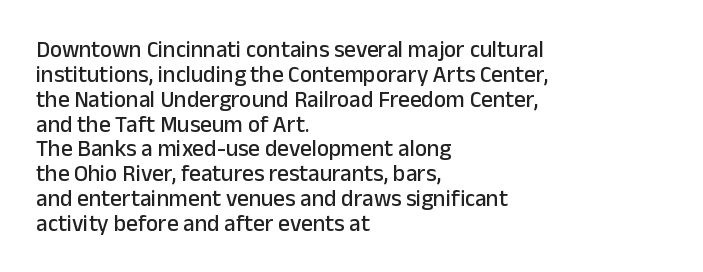
{"italic": "no", "underline": "no", "align": "left", "line_spacing": "tight", "line_spacing_ratio": 1.08, "letter_spacing": "normal", "letter_spacing_em": 0.0, "glyph_px": 23}
